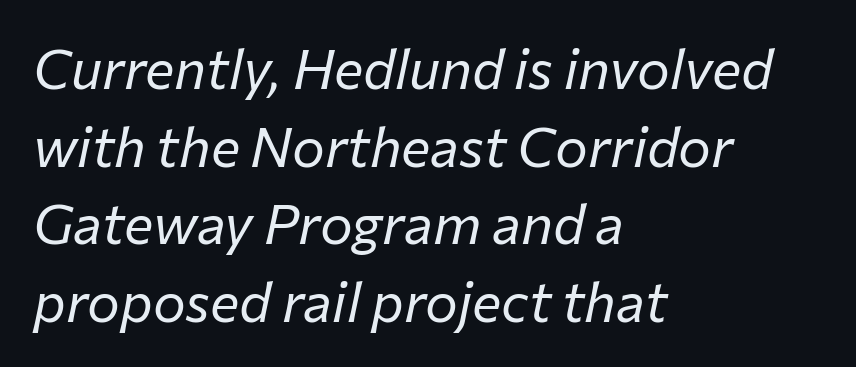
Slant detected: the letters are inclined. Line beginnings align vertically; line endings do not. The space directly below the letters is spotless. Regular leading. Note the varied advance widths — an 'i' is clearly narrower than an 'm'. In terms of letterspacing, this is plain default setting.
